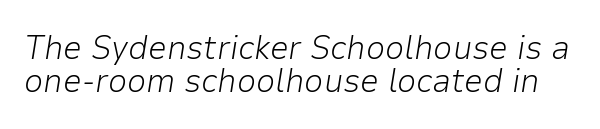
Italic: yes, the glyphs are oblique. Notice how descenders almost collide with the ascenders below — that's tight leading. This reads as an unemphasized weight, regular at the heaviest. These lines are rendered in a variable-pitch font. No word sits above an underline. Default kerning and tracking; the words read as compact shapes.
